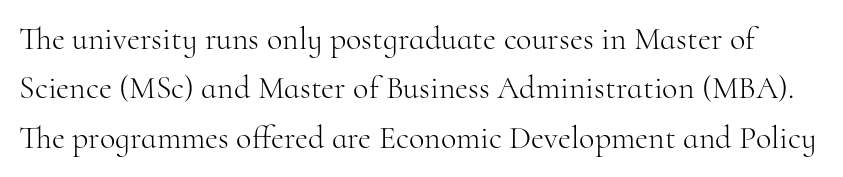
The passage shown is typed in a proportional face where columns would drift. Do the letters lean? They stand straight. Does the type have serifs? Yes, each stem ends in a small foot. Any mark beneath the type? The region is blank. Is the stroke heavy? The answer is a plain regular-or-lighter.
